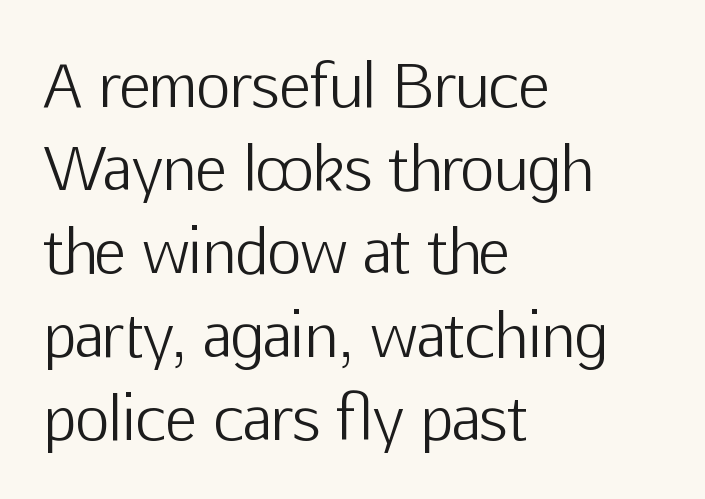
This sample uses an upright cut, with every glyph sitting square on the baseline. Observe the ordinary spacing: letters are neighbours, not strangers. The line-height multiplier appears to be the usual default. Here the designer chose a conventional face with non-uniform glyph widths. The rag falls on the right side of this text block. Words float on clear page, feet unadorned.
